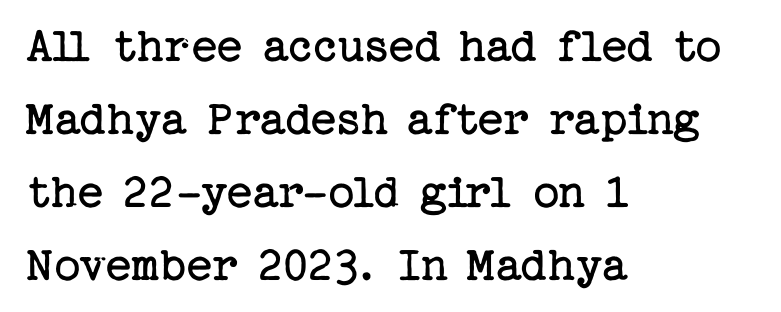
The image shows 51 px regular-weight serif type, upright; set left-aligned, normal line spacing (1.43x), normal letter spacing, not underlined; low stroke contrast and a medium x-height.
